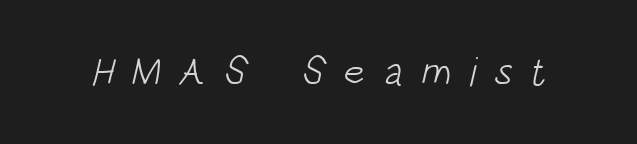
Q: Is the text bold? A: No.
Q: Is the typeface a serif or a sans-serif typeface? A: Sans-serif.
Q: Is the text underlined? A: No.
Q: Is the spacing between letters normal or unusually wide? A: Unusually wide.
Q: Width (condensed, normal, or wide)? A: Condensed.
Q: Stroke contrast? A: Low.
Q: x-height? A: Large.
Q: Monospaced? A: No.
